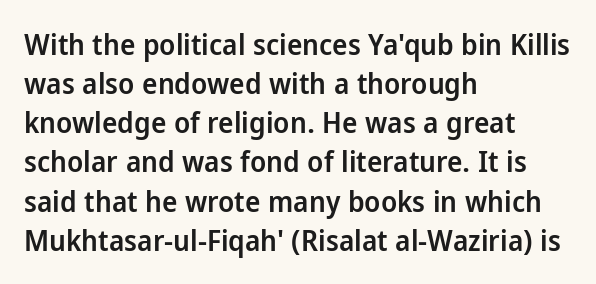
The image shows 29 px semibold sans-serif type, upright; set left-aligned, normal line spacing (1.35x), normal letter spacing, not underlined; low stroke contrast and a medium x-height.
